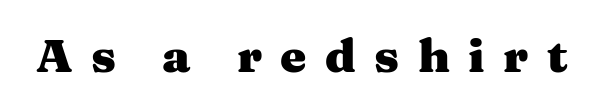
The image shows 47 px heavy, wide serif type, upright; set unusually wide letter spacing (+0.39 em), not underlined; medium stroke contrast and a medium x-height.
